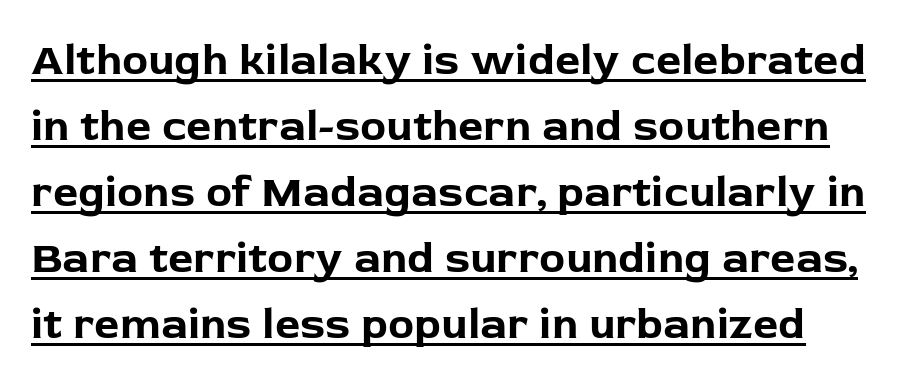
{"serif": "no", "italic": "no", "bold": "yes", "weight": "bold", "width": "normal", "stroke_contrast": "low", "x_height": "medium", "monospaced": "no", "underline": "yes", "line_spacing": "normal", "line_spacing_ratio": 1.5, "letter_spacing": "normal", "letter_spacing_em": 0.0, "glyph_px": 44}
